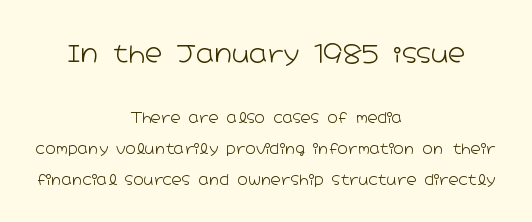
Q: Is the text bold? A: No.
Q: Is the text italic (slanted)? A: No, it is upright.
Q: Is the text underlined? A: No.
Q: How is the paragraph aligned? A: Centered.
Q: Is the spacing between letters normal or unusually wide? A: Normal.
Q: Is the spacing between lines tight, normal or loose? A: Loose.
Q: Which block of text is set in a larger size, the first (top) or the second (bottom)? A: The first (top) one.
